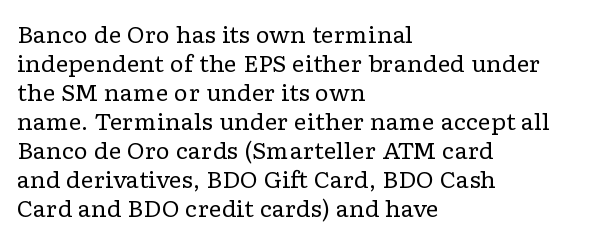
Tall strokes in this sample are plumb rather than angled. The passage shown has conventional tracking throughout. Every row of glyphs begins at an identical x-position on the left. A normal amount of white space separates one row of letters from the next. Type without underlining.
